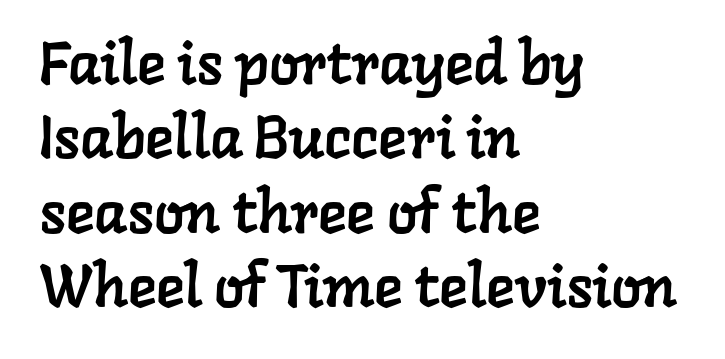
{"serif": "yes", "width": "normal", "stroke_contrast": "low", "x_height": "medium", "monospaced": "no", "underline": "no", "align": "left", "line_spacing_ratio": 1.24, "letter_spacing": "normal", "letter_spacing_em": 0.0, "glyph_px": 60}
